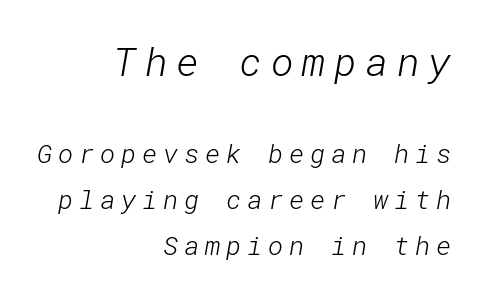
Q: Is the text bold? A: No.
Q: Is the typeface a serif or a sans-serif typeface? A: Sans-serif.
Q: Is the text underlined? A: No.
Q: How is the paragraph aligned? A: Right-aligned.
Q: Is the spacing between letters normal or unusually wide? A: Unusually wide.
Q: Which block of text is set in a larger size, the first (top) or the second (bottom)? A: The first (top) one.
Q: Width (condensed, normal, or wide)? A: Normal.
Q: Stroke contrast? A: Low.
Q: x-height? A: Medium.
